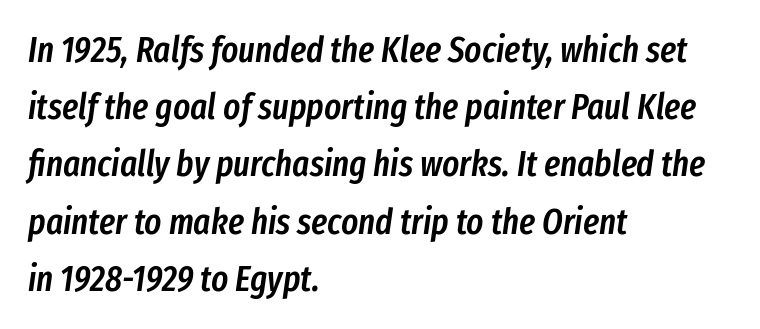
Q: Is the text bold? A: Semi-bold.
Q: Is the text italic (slanted)? A: Yes, it leans right by about 8 degrees.
Q: Is the text underlined? A: No.
Q: How is the paragraph aligned? A: Left-aligned.
Q: Is the spacing between letters normal or unusually wide? A: Normal.
Q: Is the spacing between lines tight, normal or loose? A: Normal.
Q: Width (condensed, normal, or wide)? A: Condensed.
Q: Stroke contrast? A: Low.
Q: x-height? A: Medium.
Q: Monospaced? A: No.
